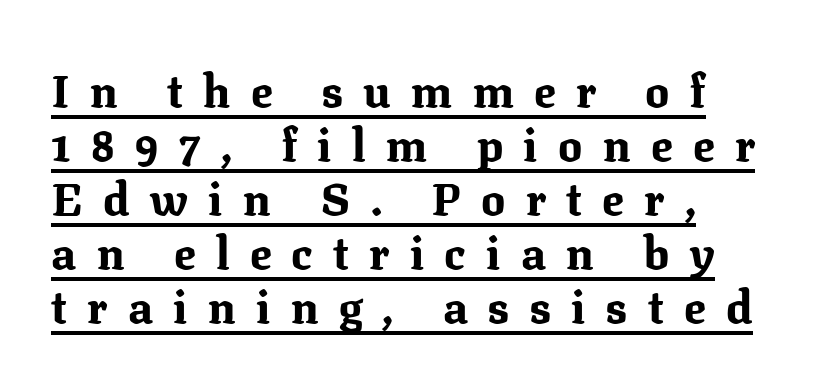
Q: Is the text bold? A: Yes.
Q: Is the text italic (slanted)? A: No, it is upright.
Q: Is the typeface a serif or a sans-serif typeface? A: Serif.
Q: Is the text underlined? A: Yes.
Q: How is the paragraph aligned? A: Left-aligned.
Q: Is the spacing between letters normal or unusually wide? A: Unusually wide.
Q: Width (condensed, normal, or wide)? A: Normal.
Q: Stroke contrast? A: Medium.
Q: x-height? A: Medium.
Q: Monospaced? A: No.
